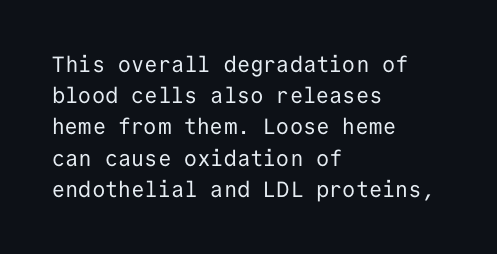
{"italic": "no", "bold": "no", "underline": "no", "align": "left", "line_spacing": "normal", "line_spacing_ratio": 1.42, "letter_spacing": "normal", "letter_spacing_em": 0.0, "glyph_px": 22}
